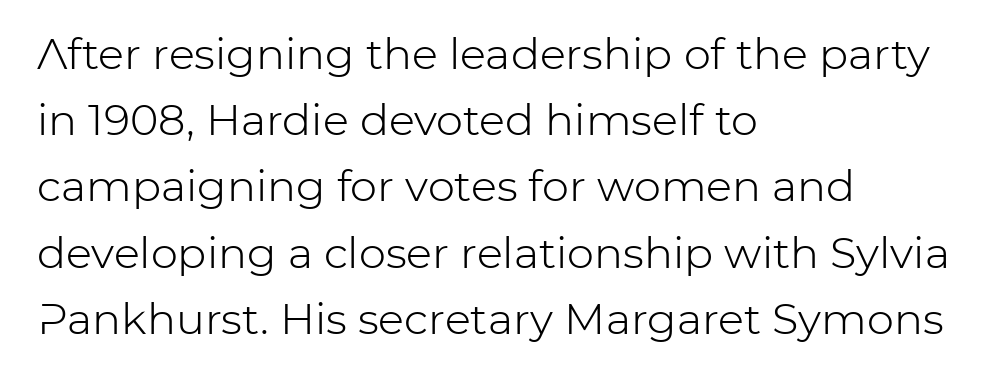
Nope, no serifs anywhere on these letters. The face used here is proportionally spaced, like ordinary book or web type. The block of text has a typical density, with ordinary space between rows. Weight: regular or lighter.
